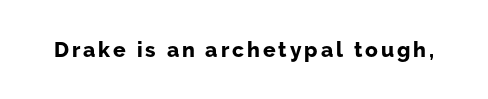
{"italic": "no", "bold": "yes", "underline": "no", "glyph_px": 21}
